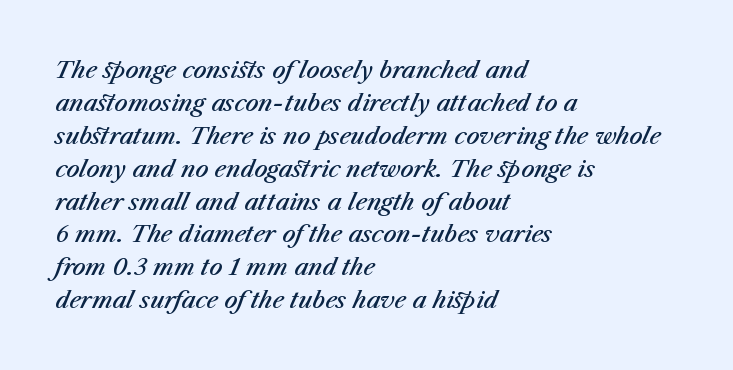
The image shows 23 px text type, italic (leaning right); set left-aligned, normal line spacing (1.43x), normal letter spacing, not underlined.
